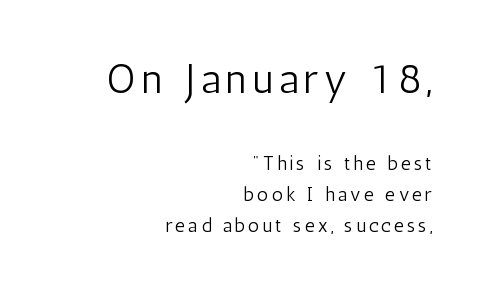
The image shows 41 px light, condensed sans-serif type, upright; set right-aligned, normal line spacing (1.56x), not underlined; the first (top) block is 2.05x larger; low stroke contrast and a medium x-height.
